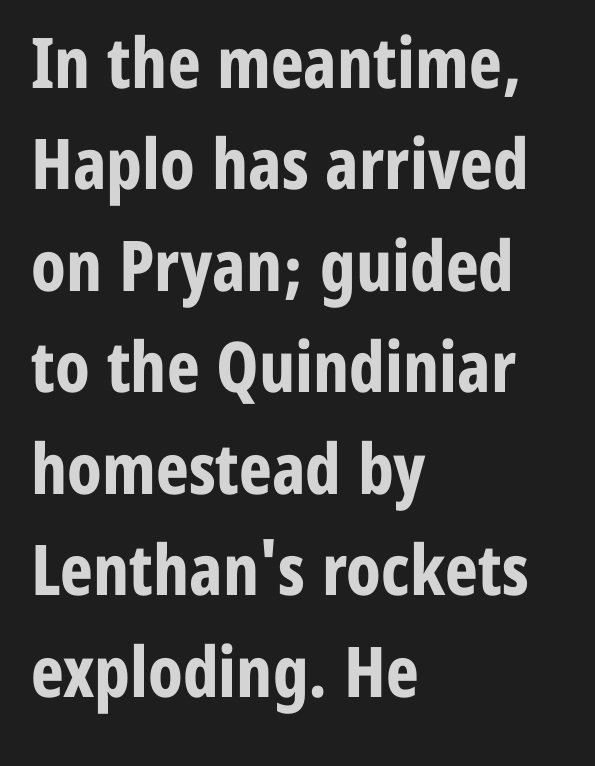
Q: Is the text bold? A: Yes.
Q: Is the text italic (slanted)? A: No, it is upright.
Q: Is the typeface a serif or a sans-serif typeface? A: Sans-serif.
Q: Is the text underlined? A: No.
Q: How is the paragraph aligned? A: Left-aligned.
Q: Is the spacing between letters normal or unusually wide? A: Normal.
Q: Is the spacing between lines tight, normal or loose? A: Normal.
Q: Width (condensed, normal, or wide)? A: Condensed.
Q: Stroke contrast? A: Low.
Q: x-height? A: Medium.
Q: Monospaced? A: No.
